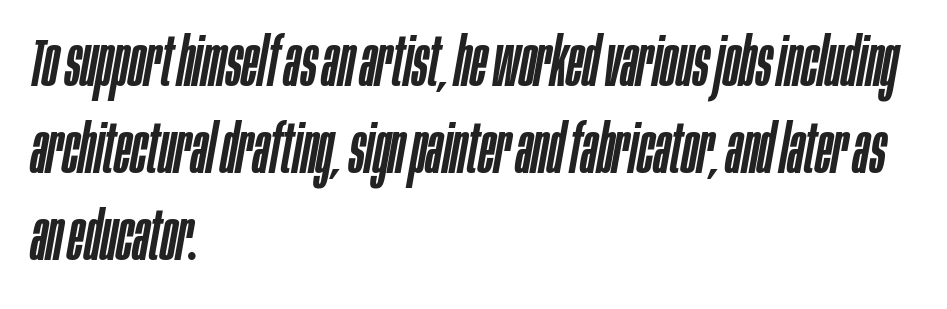
Style check: oblique. The rendering keeps characters at their native spacing. The lines sit at an ordinary, default distance from one another. The string is rendered with underlining switched off. Leftover space on each line is placed entirely after the last word. Character widths vary here, with narrow letters taking less room than wide ones.
